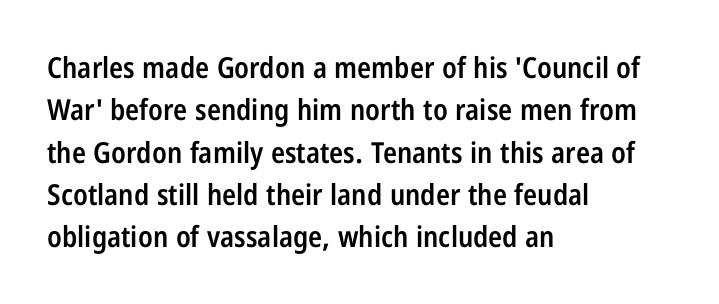
What weight is shown? A semibold, between regular and bold. Characters remain perfectly vertical along every line. Leading matches the norm, producing a regular column. The letterforms sit shoulder to shoulder at normal distance. The rendering shows plain stroke endings on the letterforms — a sans-serif design.
